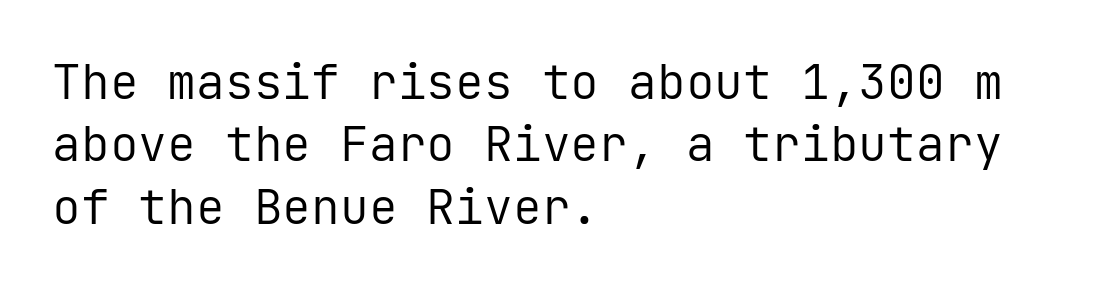
Q: Is the text bold? A: No.
Q: Is the text italic (slanted)? A: No, it is upright.
Q: Is the typeface a serif or a sans-serif typeface? A: Sans-serif.
Q: Is the text underlined? A: No.
Q: How is the paragraph aligned? A: Left-aligned.
Q: Is the spacing between letters normal or unusually wide? A: Normal.
Q: Is the spacing between lines tight, normal or loose? A: Normal.
Q: Width (condensed, normal, or wide)? A: Normal.
Q: Stroke contrast? A: Low.
Q: x-height? A: Medium.
Q: Monospaced? A: Yes.
